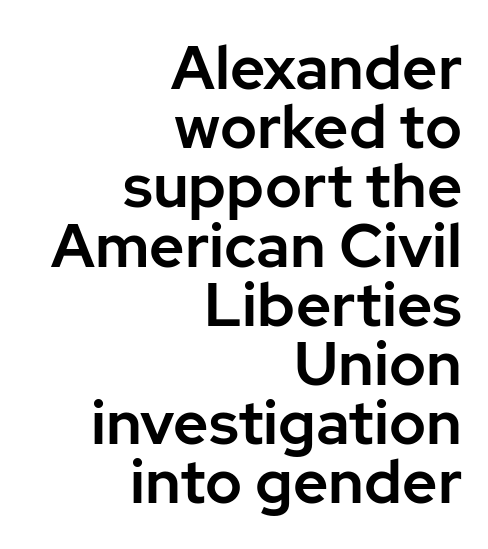
Q: Is the text italic (slanted)? A: No, it is upright.
Q: Is the typeface a serif or a sans-serif typeface? A: Sans-serif.
Q: Is the text underlined? A: No.
Q: How is the paragraph aligned? A: Right-aligned.
Q: Is the spacing between letters normal or unusually wide? A: Normal.
Q: Is the spacing between lines tight, normal or loose? A: Tight.
Q: Width (condensed, normal, or wide)? A: Normal.
Q: Stroke contrast? A: Low.
Q: x-height? A: Medium.
Q: Monospaced? A: No.
